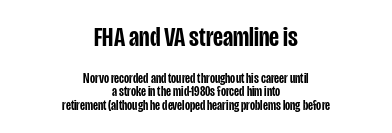
Q: Is the text bold? A: Semi-bold.
Q: Is the text italic (slanted)? A: No, it is upright.
Q: Is the typeface a serif or a sans-serif typeface? A: Sans-serif.
Q: Is the text underlined? A: No.
Q: How is the paragraph aligned? A: Centered.
Q: Is the spacing between letters normal or unusually wide? A: Normal.
Q: Is the spacing between lines tight, normal or loose? A: Tight.
Q: Which block of text is set in a larger size, the first (top) or the second (bottom)? A: The first (top) one.
Q: Width (condensed, normal, or wide)? A: Condensed.
Q: Stroke contrast? A: Low.
Q: x-height? A: Large.
Q: Monospaced? A: No.
